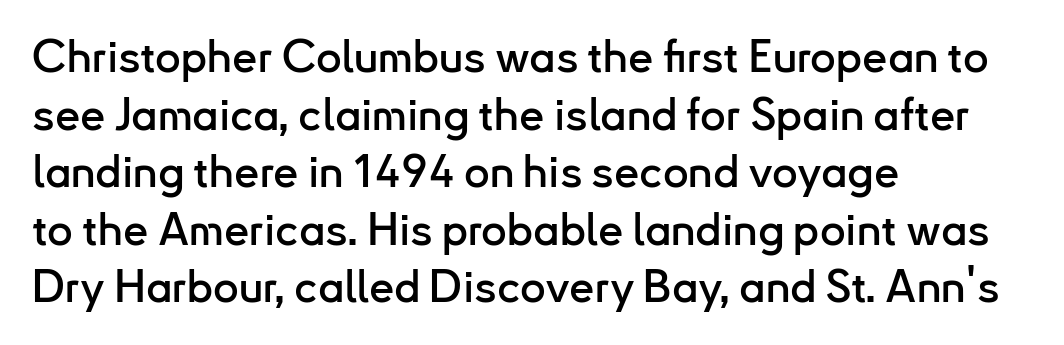
{"serif": "no", "italic": "no", "width": "normal", "stroke_contrast": "low", "x_height": "small", "monospaced": "no", "underline": "no", "align": "left", "line_spacing": "normal", "line_spacing_ratio": 1.28, "letter_spacing": "normal", "letter_spacing_em": 0.0, "glyph_px": 45}
